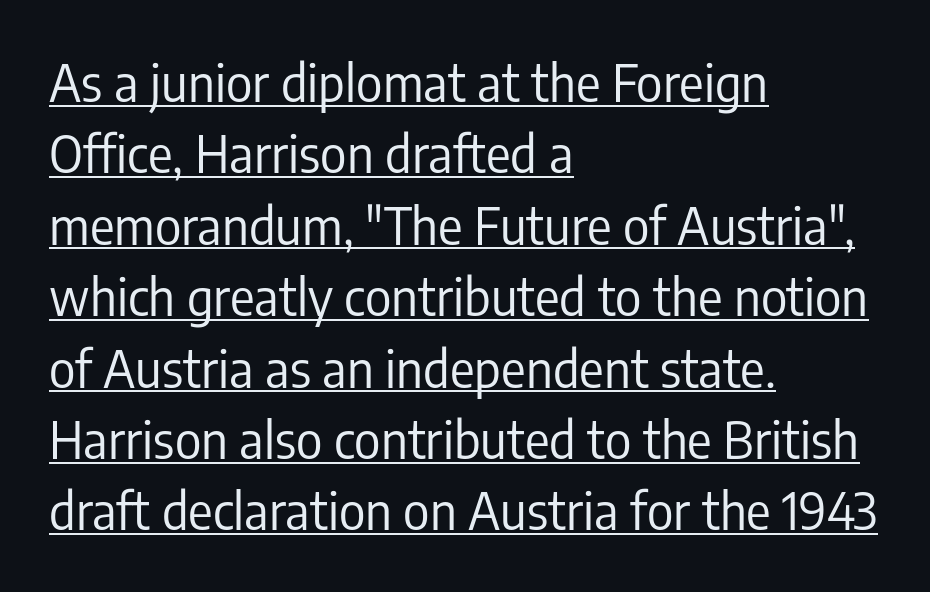
{"serif": "no", "italic": "no", "bold": "no", "weight": "regular", "width": "condensed", "stroke_contrast": "low", "x_height": "medium", "monospaced": "no", "underline": "yes", "align": "left", "line_spacing": "normal", "line_spacing_ratio": 1.4, "letter_spacing": "normal", "letter_spacing_em": 0.0, "glyph_px": 51}
